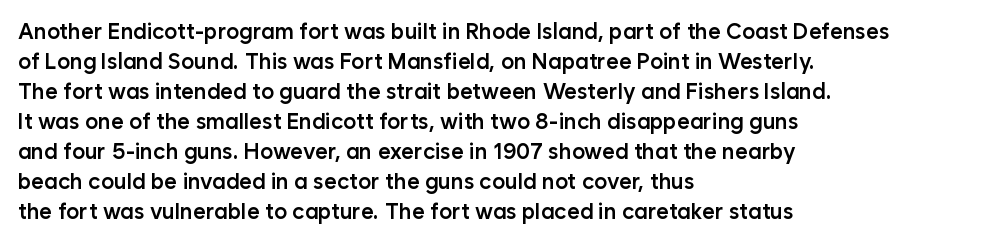
{"italic": "no", "bold": "semi", "underline": "no", "align": "left", "line_spacing": "normal", "line_spacing_ratio": 1.36, "letter_spacing": "normal", "letter_spacing_em": 0.0, "glyph_px": 22}
